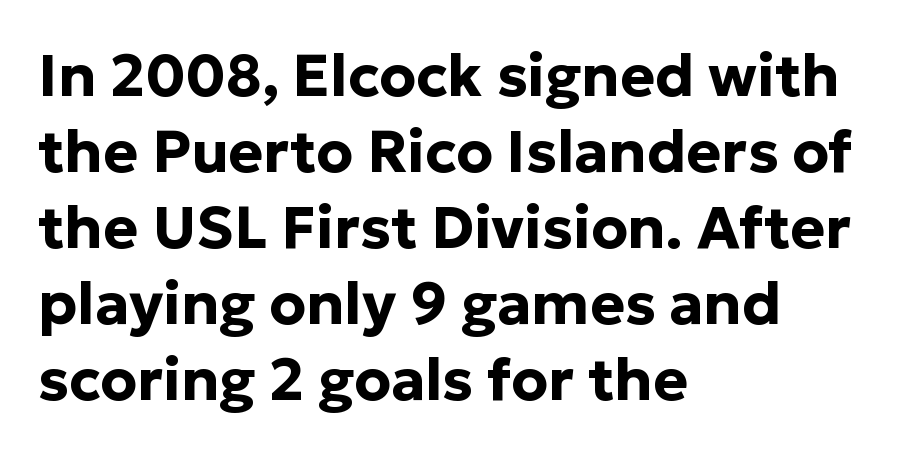
The image shows 59 px bold sans-serif type, upright; set left-aligned, normal line spacing (1.29x), normal letter spacing, not underlined; low stroke contrast and a medium x-height.
